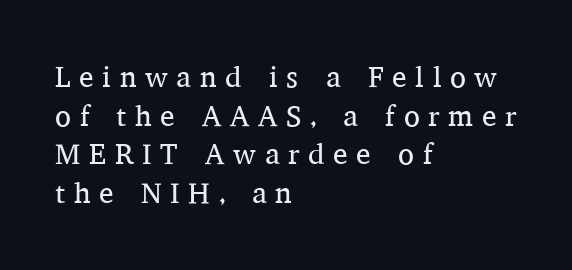
Q: Is the text bold? A: No.
Q: Is the text italic (slanted)? A: No, it is upright.
Q: Is the typeface a serif or a sans-serif typeface? A: Serif.
Q: Is the text underlined? A: No.
Q: How is the paragraph aligned? A: Left-aligned.
Q: Is the spacing between letters normal or unusually wide? A: Unusually wide.
Q: Is the spacing between lines tight, normal or loose? A: Normal.
Q: Width (condensed, normal, or wide)? A: Normal.
Q: Stroke contrast? A: Medium.
Q: x-height? A: Medium.
Q: Monospaced? A: No.
